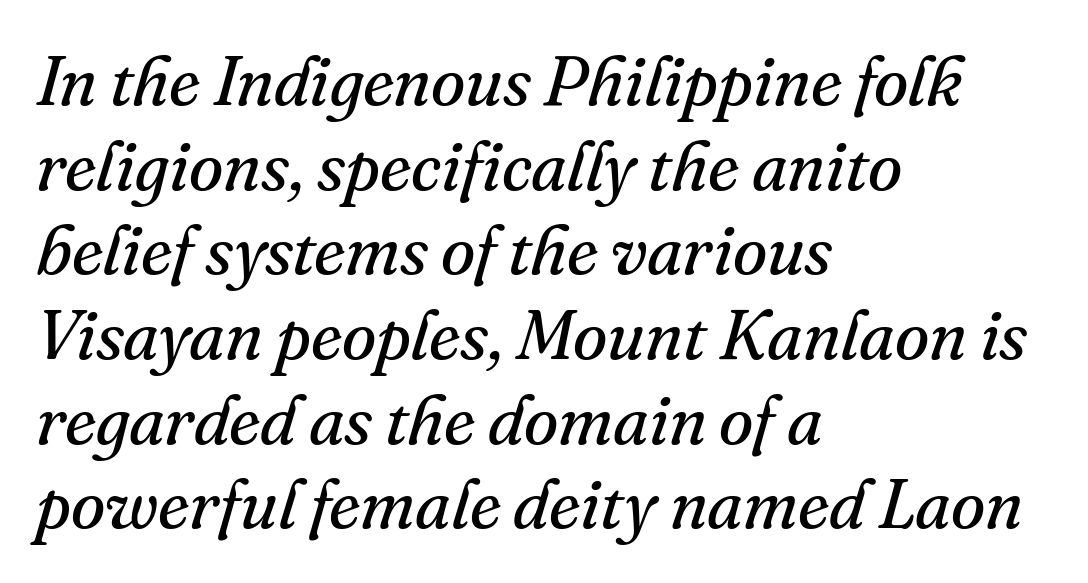
Is the letter spacing exaggerated? No — it looks like the ordinary default. Casual observation: everything's shoved over to the left. Italic? Definitely — the glyphs are oblique. Does the type have serifs? Yes, each stem ends in a small foot. Is the stroke heavy? The answer is a plain regular-or-lighter.
